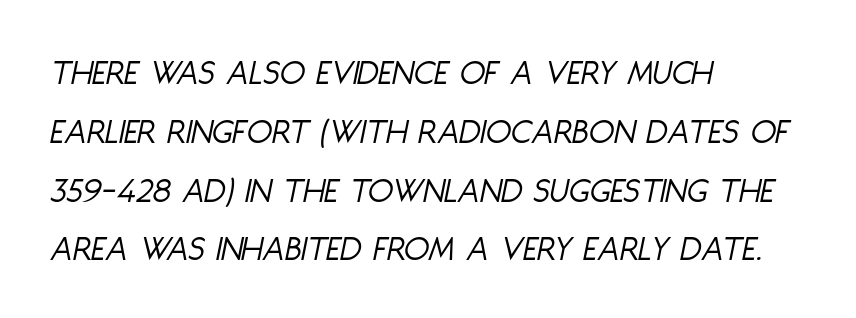
{"italic": "yes", "lean": "right", "slant_degrees": 11, "bold": "no", "weight": "light", "width": "condensed", "stroke_contrast": "low", "x_height": "large", "monospaced": "no", "underline": "no", "align": "left", "line_spacing": "normal", "line_spacing_ratio": 1.59, "letter_spacing": "normal", "letter_spacing_em": 0.0, "glyph_px": 37}
